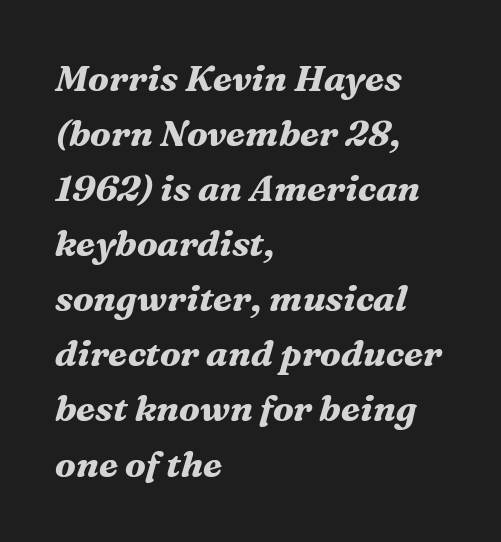
Q: Is the text bold? A: Yes.
Q: Is the text italic (slanted)? A: Yes, it leans right by about 16 degrees.
Q: Is the typeface a serif or a sans-serif typeface? A: Serif.
Q: Is the text underlined? A: No.
Q: How is the paragraph aligned? A: Left-aligned.
Q: Is the spacing between letters normal or unusually wide? A: Normal.
Q: Is the spacing between lines tight, normal or loose? A: Normal.
Q: Width (condensed, normal, or wide)? A: Normal.
Q: Stroke contrast? A: Medium.
Q: x-height? A: Medium.
Q: Monospaced? A: No.
